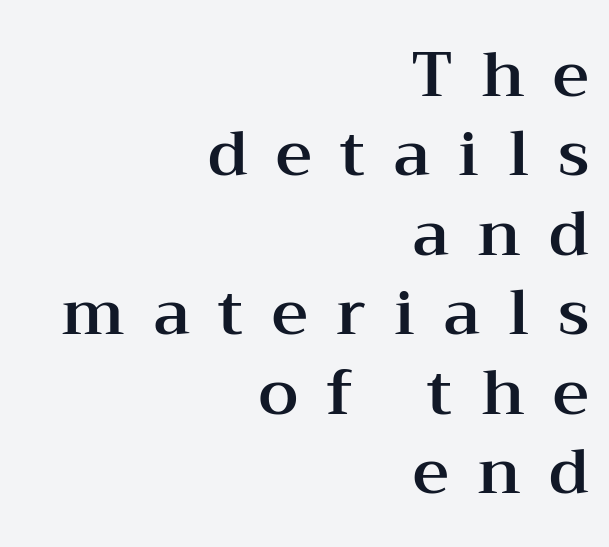
The characters display serif detailing at their extremities. Vertically, the passage feels balanced, rows spaced as you'd expect. Descender tails drop into unmarked territory. A typesetter would call this proportional, since set widths differ per character. Every row of glyphs terminates at an identical x-position on the right.
